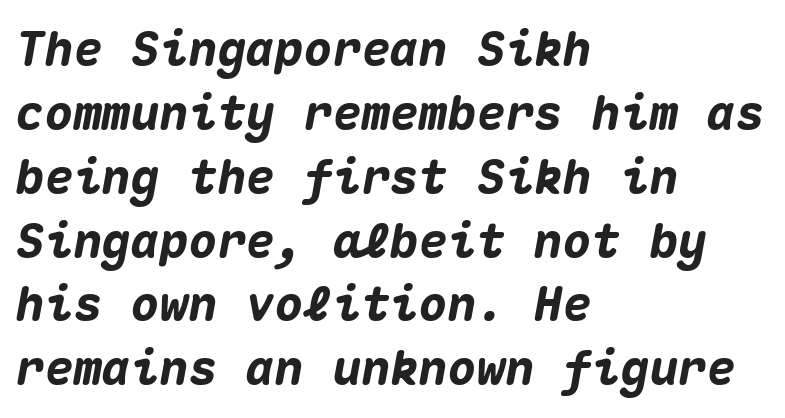
Note the uniform advance width — an 'i' takes as much space as an 'm'. Does the weight exceed regular? Yes, all the way to bold. Notice how the passage keeps a crisp vertical edge on the left only. In terms of letterspacing, this is plain default setting. A bare baseline throughout the passage.
